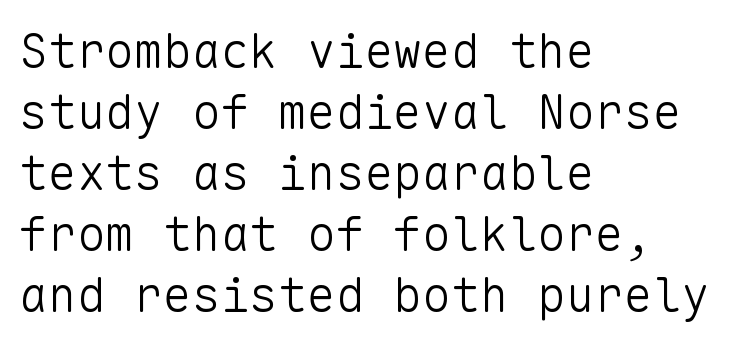
Glyph-to-glyph distance matches everyday printed text. Check the space under the baseline: it is left empty. Nope, no serifs anywhere on these letters. The type sits square on the baseline with zero lean. Alignment: flush left.
